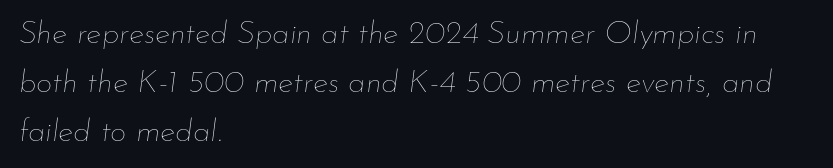
These lines were composed using italics. There is no visible air inserted between adjacent glyphs. The passage shown is typed in a proportional face where columns would drift. Underlining? Definitely not there.
